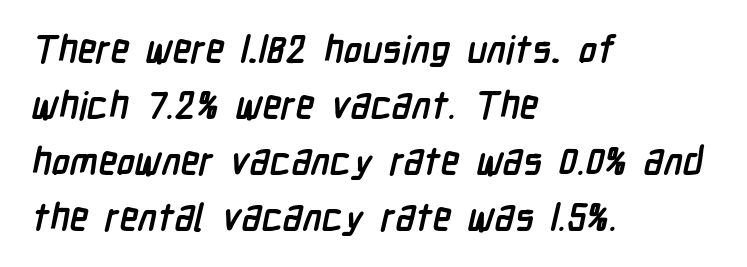
{"serif": "no", "bold": "yes", "weight": "semibold", "width": "condensed", "stroke_contrast": "low", "x_height": "medium", "monospaced": "no", "underline": "no", "align": "left", "line_spacing": "normal", "line_spacing_ratio": 1.47, "letter_spacing": "normal", "letter_spacing_em": 0.0, "glyph_px": 38}
